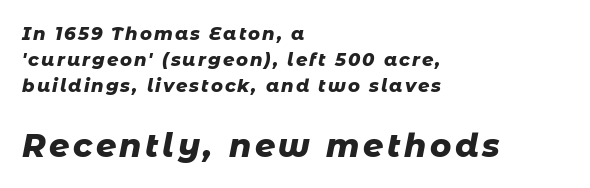
The image shows 32 px heavy type, italic (leaning right); set left-aligned, normal line spacing (1.45x), not underlined; the second (bottom) block is 1.78x larger; low stroke contrast and a medium x-height.
